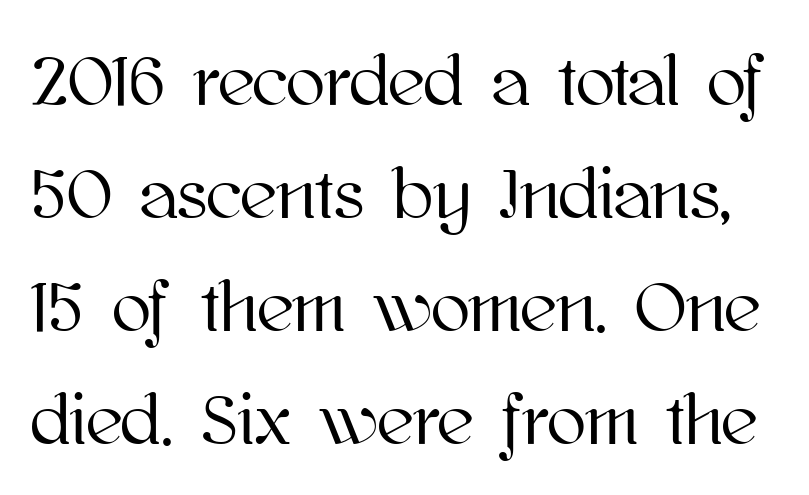
The image shows 72 px text type, upright; set normal line spacing (1.57x), normal letter spacing, not underlined; high stroke contrast and a medium x-height.
